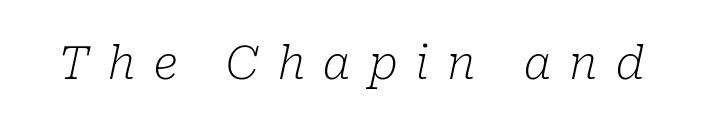
{"serif": "yes", "italic": "yes", "lean": "right", "slant_degrees": 10, "bold": "no", "weight": "light", "width": "normal", "stroke_contrast": "low", "x_height": "medium", "monospaced": "no", "underline": "no", "letter_spacing": "wide", "letter_spacing_em": 0.4, "glyph_px": 46}
